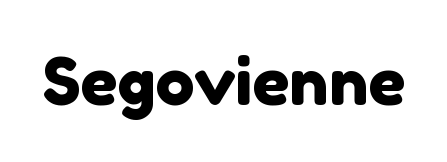
The image shows 65 px sans-serif type; set normal letter spacing, not underlined; low stroke contrast and a medium x-height.
